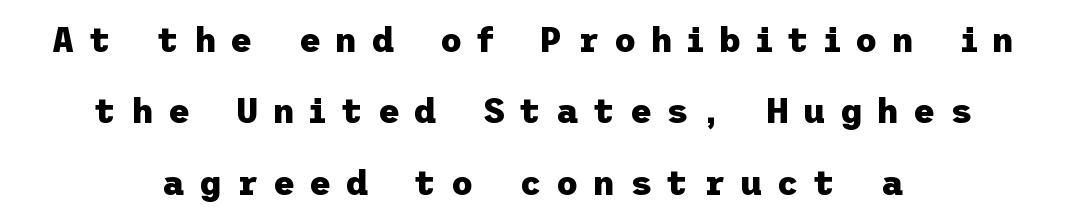
Nope, not italic — everything's standing straight. Set as a true bold cut, around the 700 mark. Serifs: no, the terminals of the letterforms are clean. If you folded the block vertically in half, each line would mirror itself in length.
